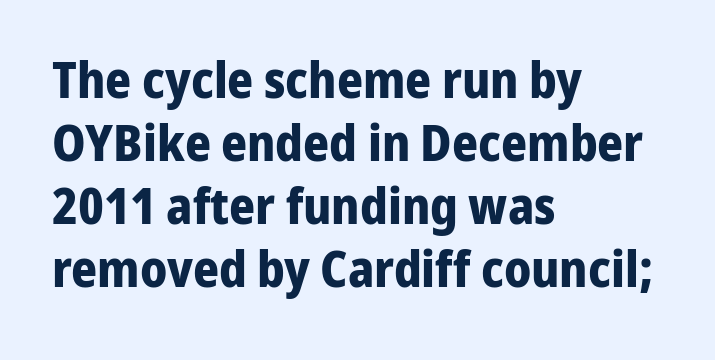
Q: Is the text bold? A: Yes.
Q: Is the text italic (slanted)? A: No, it is upright.
Q: Is the typeface a serif or a sans-serif typeface? A: Sans-serif.
Q: Is the text underlined? A: No.
Q: How is the paragraph aligned? A: Left-aligned.
Q: Is the spacing between letters normal or unusually wide? A: Normal.
Q: Is the spacing between lines tight, normal or loose? A: Normal.
Q: Width (condensed, normal, or wide)? A: Normal.
Q: Stroke contrast? A: Low.
Q: x-height? A: Medium.
Q: Monospaced? A: No.
